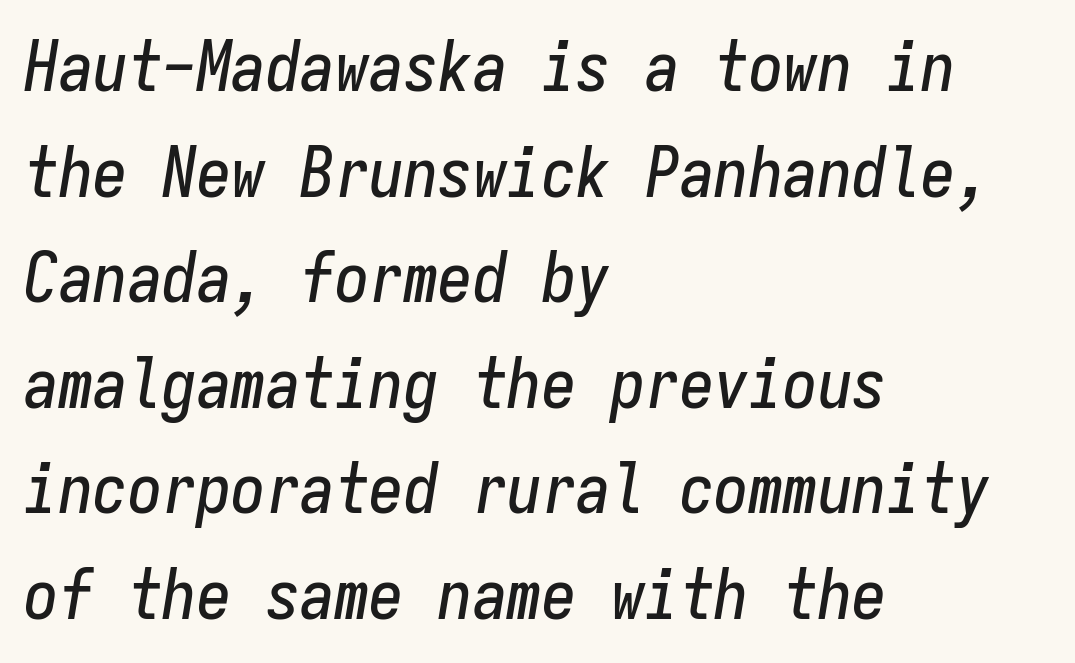
The image shows 69 px condensed type, italic (leaning right), monospaced; set left-aligned, normal line spacing (1.53x), normal letter spacing, not underlined; low stroke contrast and a medium x-height.
